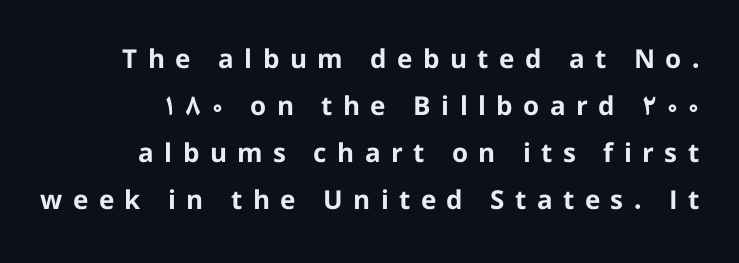
Honestly, the letter spacing is so wide it's the main thing you notice. Style check: upright. Plenty of ink on the page — the face is bold. This rendering features lettering with no underline.
